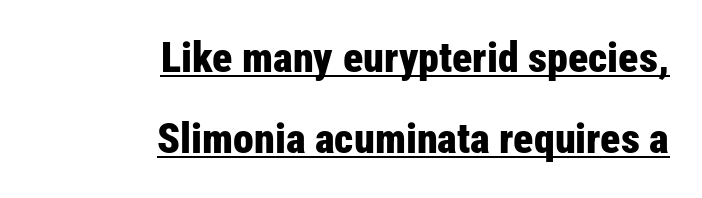
Q: Is the text bold? A: Yes.
Q: Is the text italic (slanted)? A: No, it is upright.
Q: Is the typeface a serif or a sans-serif typeface? A: Sans-serif.
Q: Is the text underlined? A: Yes.
Q: How is the paragraph aligned? A: Right-aligned.
Q: Is the spacing between letters normal or unusually wide? A: Normal.
Q: Is the spacing between lines tight, normal or loose? A: Loose.
Q: Width (condensed, normal, or wide)? A: Condensed.
Q: Stroke contrast? A: Low.
Q: x-height? A: Medium.
Q: Monospaced? A: No.
